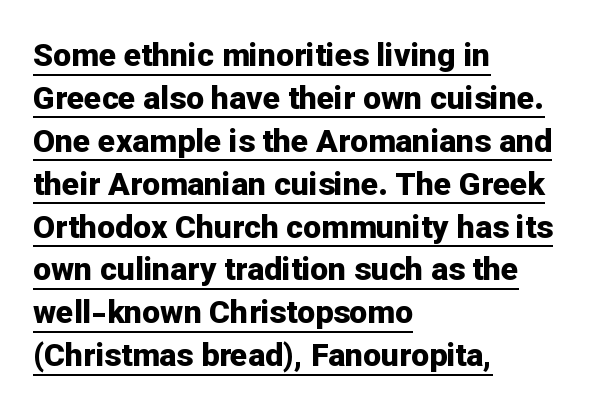
Q: Is the text bold? A: Yes.
Q: Is the text italic (slanted)? A: No, it is upright.
Q: Is the typeface a serif or a sans-serif typeface? A: Sans-serif.
Q: Is the text underlined? A: Yes.
Q: How is the paragraph aligned? A: Left-aligned.
Q: Is the spacing between letters normal or unusually wide? A: Normal.
Q: Is the spacing between lines tight, normal or loose? A: Normal.
Q: Width (condensed, normal, or wide)? A: Normal.
Q: Stroke contrast? A: Low.
Q: x-height? A: Medium.
Q: Monospaced? A: No.
